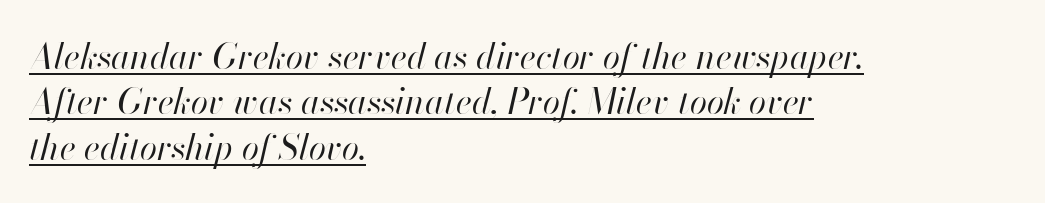
Is this a fixed-width face? No — the glyphs have proportional, varying widths. Would a proofreader flag this as italicized? Yes. A continuous stroke trails under the words, as in a hyperlink. Characters follow at the spacing the type designer built in. The vertical gap from one line to the next is medium. On a weight scale, this lands at 450 or below.
